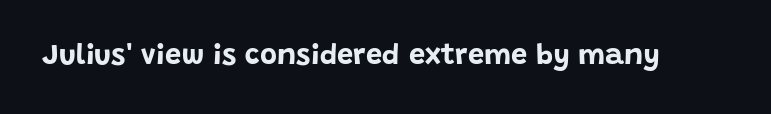
The image shows 29 px bold sans-serif type, upright; set normal letter spacing, not underlined; low stroke contrast and a large x-height.
